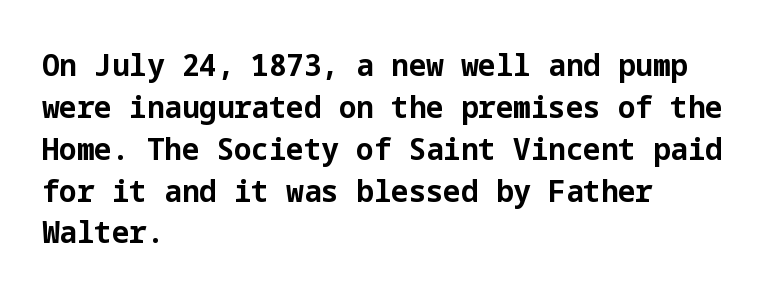
Compared with an ordinary text face, these strokes are far heavier — a full bold. Unlike italic type, these characters show no tilt at all. Regarding serifs, this sample does without them. These lines stack with their left ends in a neat column. A typesetter would call this zero additional tracking. Leading: standard.
